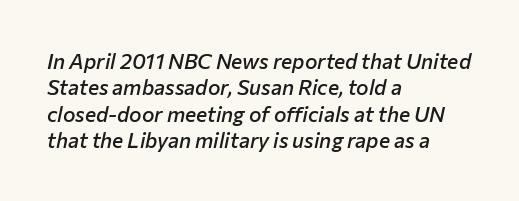
Q: Is the text bold? A: Semi-bold.
Q: Is the text italic (slanted)? A: Yes, it leans right by about 12 degrees.
Q: Is the text underlined? A: No.
Q: How is the paragraph aligned? A: Left-aligned.
Q: Is the spacing between letters normal or unusually wide? A: Normal.
Q: Is the spacing between lines tight, normal or loose? A: Normal.
